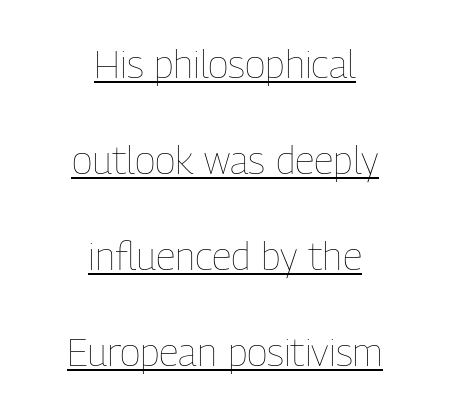
Q: Is the text bold? A: No.
Q: Is the text italic (slanted)? A: No, it is upright.
Q: Is the text underlined? A: Yes.
Q: How is the paragraph aligned? A: Centered.
Q: Is the spacing between letters normal or unusually wide? A: Normal.
Q: Is the spacing between lines tight, normal or loose? A: Loose.
Q: Width (condensed, normal, or wide)? A: Condensed.
Q: Stroke contrast? A: Low.
Q: x-height? A: Medium.
Q: Monospaced? A: No.
